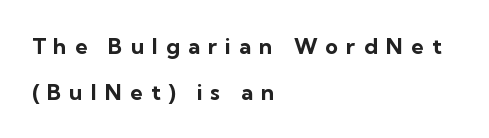
Is there much room between lines? Yes — plenty of vertical air separates them. The space directly below the letters is spotless. The text block is weighted toward the left margin, trailing off unevenly rightward. Italic? Not at all — the glyphs are vertical. Every letter is thick-stroked: bold, no question.
